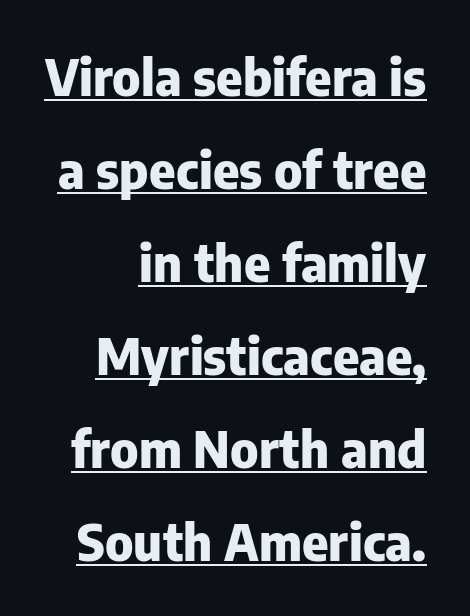
The image shows 50 px heavy sans-serif type, upright; set line spacing 1.86x, normal letter spacing, underlined; low stroke contrast and a medium x-height.
